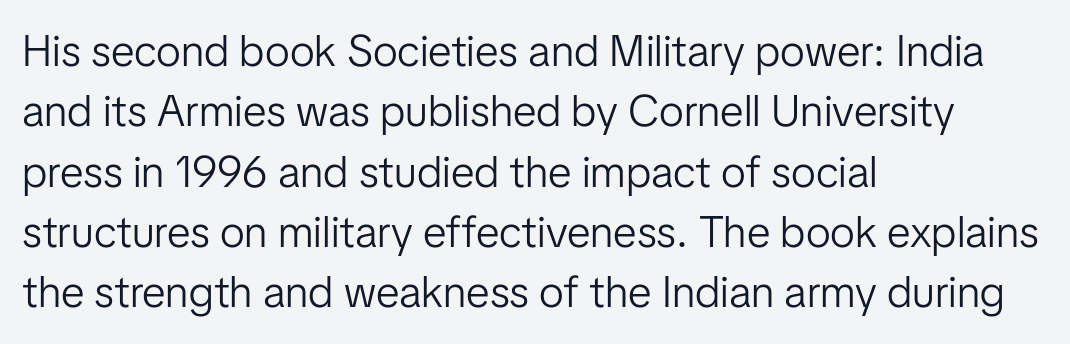
{"serif": "no", "italic": "no", "bold": "no", "weight": "light", "width": "normal", "stroke_contrast": "low", "x_height": "medium", "monospaced": "no", "underline": "no", "align": "left", "line_spacing": "normal", "line_spacing_ratio": 1.37, "letter_spacing": "normal", "letter_spacing_em": 0.0, "glyph_px": 44}
